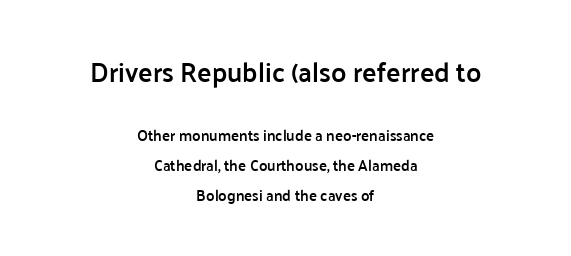
The image shows 27 px text type, upright; set centered, loose line spacing (1.99x), normal letter spacing, not underlined; the first (top) block is 1.8x larger.
